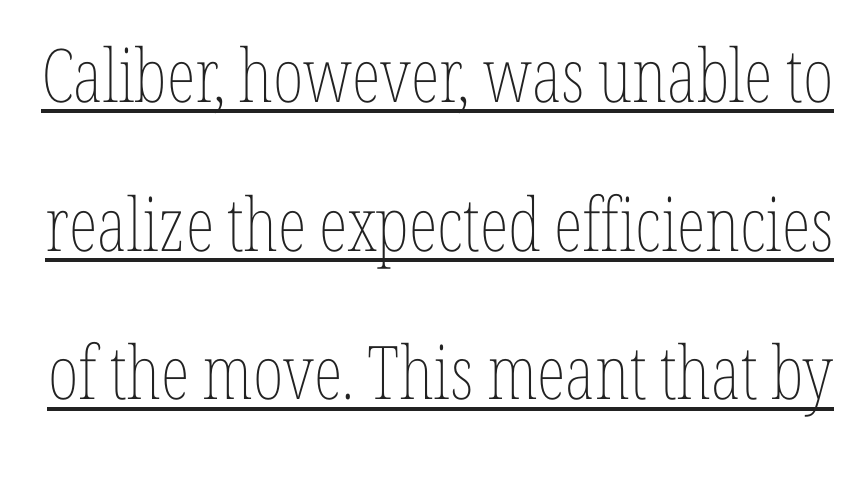
Q: Is the text bold? A: No.
Q: Is the text italic (slanted)? A: No, it is upright.
Q: Is the text underlined? A: Yes.
Q: Is the spacing between letters normal or unusually wide? A: Normal.
Q: Is the spacing between lines tight, normal or loose? A: Loose.
Q: Width (condensed, normal, or wide)? A: Condensed.
Q: Stroke contrast? A: Low.
Q: x-height? A: Medium.
Q: Monospaced? A: No.
